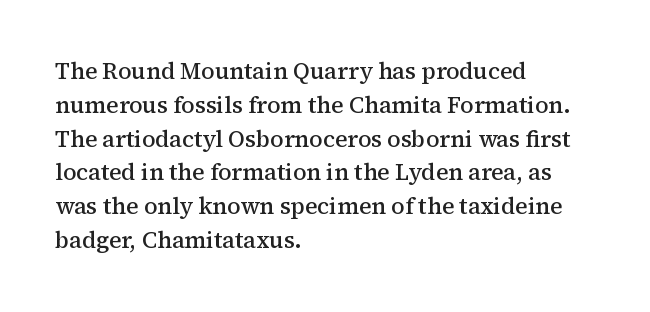
The image shows 23 px text type, upright; set left-aligned, normal line spacing (1.47x), normal letter spacing, not underlined.
